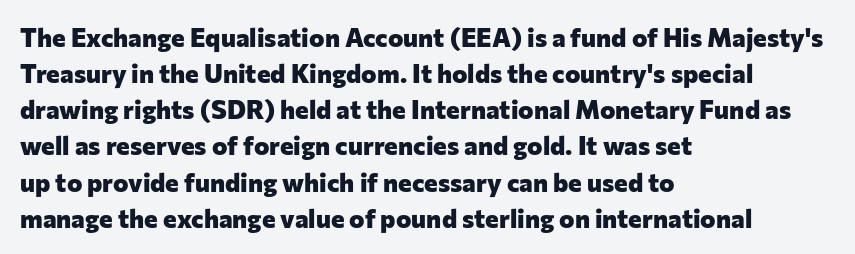
The image shows 26 px bold type, upright; set left-aligned, normal line spacing (1.39x), normal letter spacing, not underlined.
